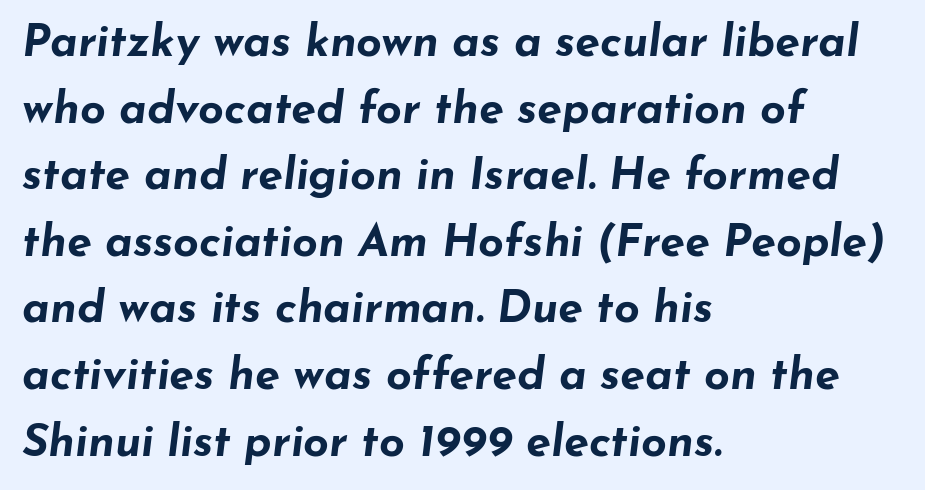
{"italic": "yes", "lean": "right", "slant_degrees": 7, "bold": "yes", "weight": "bold", "width": "wide", "stroke_contrast": "low", "x_height": "small", "monospaced": "no", "underline": "no", "align": "left", "line_spacing": "normal", "line_spacing_ratio": 1.48, "letter_spacing": "normal", "letter_spacing_em": 0.0, "glyph_px": 45}
